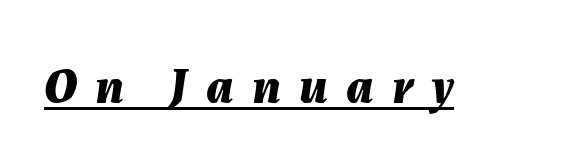
{"italic": "yes", "lean": "right", "slant_degrees": 7, "bold": "yes", "weight": "bold", "width": "normal", "stroke_contrast": "medium", "x_height": "medium", "monospaced": "no", "underline": "yes", "letter_spacing": "wide", "letter_spacing_em": 0.35, "glyph_px": 51}
